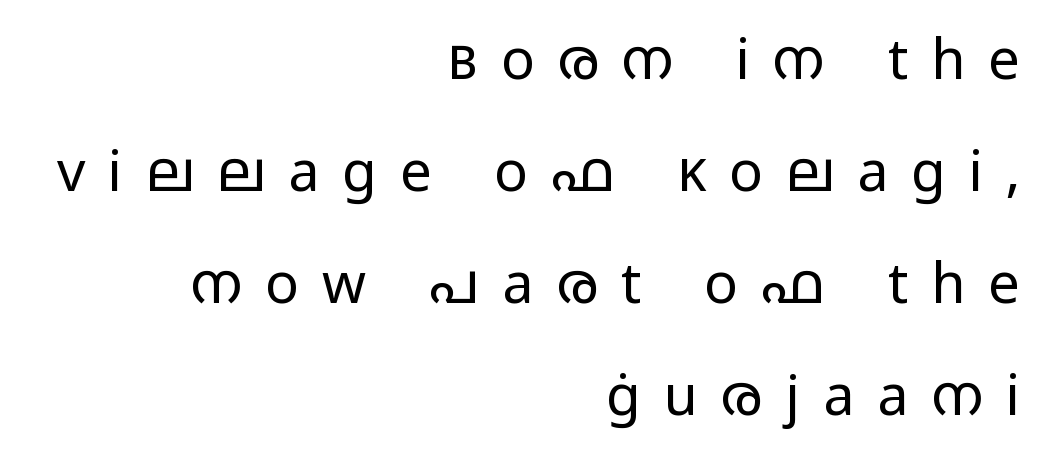
Compared with a typical body face, this is equally light or lighter still. Where is the straight margin? On the right. Plain, unruled lines of type. The letters advance in unequal steps, a hallmark of proportional type. Letter spacing: wide. The block of text is sparse from top to bottom, with ample space between rows.
